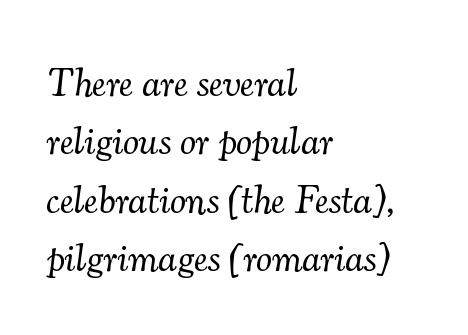
The image shows 40 px light serif type, italic (leaning right); set left-aligned, normal line spacing (1.46x), normal letter spacing, not underlined; medium stroke contrast and a small x-height.
